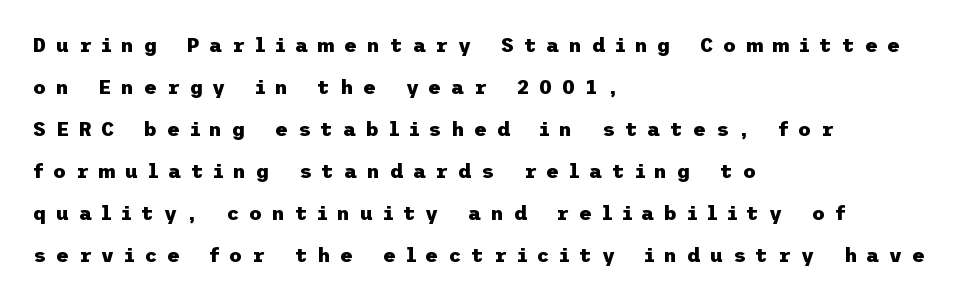
Q: Is the text bold? A: Yes.
Q: Is the text italic (slanted)? A: No, it is upright.
Q: Is the text underlined? A: No.
Q: How is the paragraph aligned? A: Left-aligned.
Q: Is the spacing between letters normal or unusually wide? A: Unusually wide.
Q: Is the spacing between lines tight, normal or loose? A: Loose.
